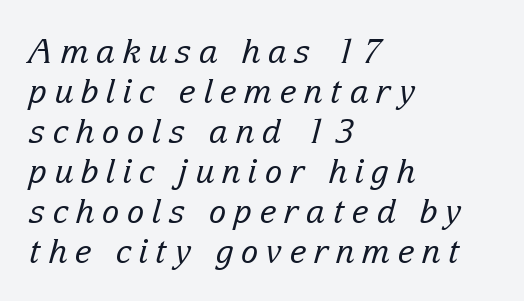
{"serif": "yes", "italic": "yes", "lean": "right", "slant_degrees": 15, "bold": "no", "weight": "regular", "width": "normal", "stroke_contrast": "low", "x_height": "medium", "monospaced": "no", "underline": "no", "align": "left", "line_spacing_ratio": 1.21, "letter_spacing": "wide", "letter_spacing_em": 0.22, "glyph_px": 33}
